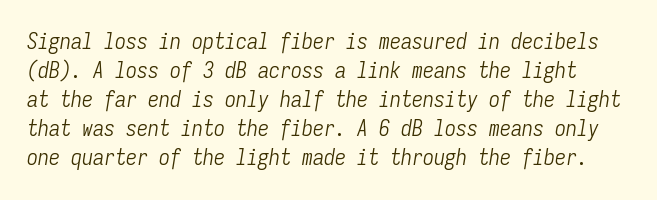
The image shows 22 px text type, italic (leaning right); set normal line spacing (1.32x), normal letter spacing, not underlined.
